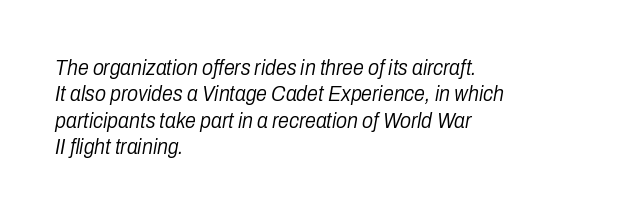
Stems and bowls with no extra thickness — not bold. Compared with ordinary roman type, these characters are visibly tilted. All the whitespace from short lines collects on the right. Underlining? Definitely not there. Tracking value appears to be zero — textbook default spacing.
